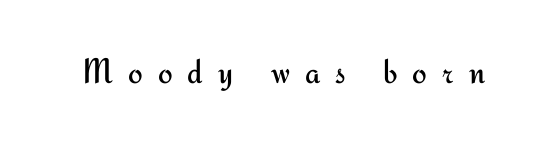
When letters stand straight like this, we call the style roman or upright. The type family on display is of the sans-serif kind. Bare-footed words on every line. No extra ink here — the face is not bold.
